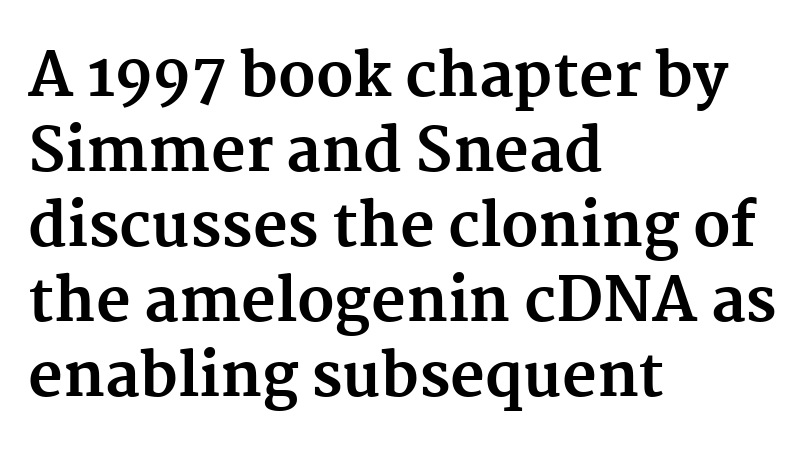
Q: Is the text bold? A: Yes.
Q: Is the text italic (slanted)? A: No, it is upright.
Q: Is the typeface a serif or a sans-serif typeface? A: Serif.
Q: Is the text underlined? A: No.
Q: How is the paragraph aligned? A: Left-aligned.
Q: Is the spacing between letters normal or unusually wide? A: Normal.
Q: Is the spacing between lines tight, normal or loose? A: Normal.
Q: Width (condensed, normal, or wide)? A: Normal.
Q: Stroke contrast? A: Medium.
Q: x-height? A: Medium.
Q: Monospaced? A: No.
